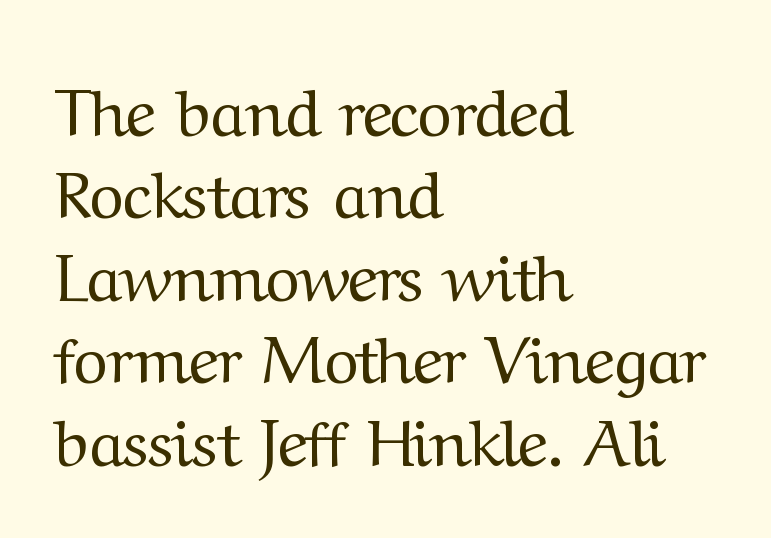
{"serif": "yes", "italic": "no", "bold": "no", "weight": "regular", "width": "normal", "stroke_contrast": "medium", "x_height": "medium", "monospaced": "no", "underline": "no", "align": "left", "line_spacing": "normal", "line_spacing_ratio": 1.25, "letter_spacing": "normal", "letter_spacing_em": 0.0, "glyph_px": 66}
